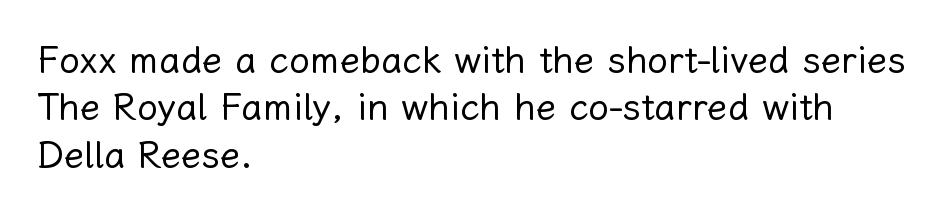
Q: Is the text bold? A: No.
Q: Is the text italic (slanted)? A: No, it is upright.
Q: Is the text underlined? A: No.
Q: How is the paragraph aligned? A: Left-aligned.
Q: Is the spacing between letters normal or unusually wide? A: Normal.
Q: Is the spacing between lines tight, normal or loose? A: Normal.
Q: Width (condensed, normal, or wide)? A: Normal.
Q: Stroke contrast? A: Low.
Q: x-height? A: Medium.
Q: Monospaced? A: No.
